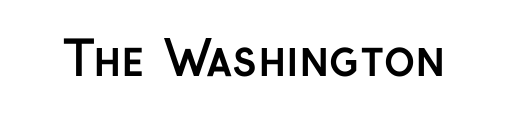
Q: Is the text bold? A: Yes.
Q: Is the text italic (slanted)? A: No, it is upright.
Q: Is the typeface a serif or a sans-serif typeface? A: Sans-serif.
Q: Is the text underlined? A: No.
Q: Is the spacing between letters normal or unusually wide? A: Normal.
Q: Width (condensed, normal, or wide)? A: Normal.
Q: Stroke contrast? A: Low.
Q: x-height? A: Medium.
Q: Monospaced? A: No.
